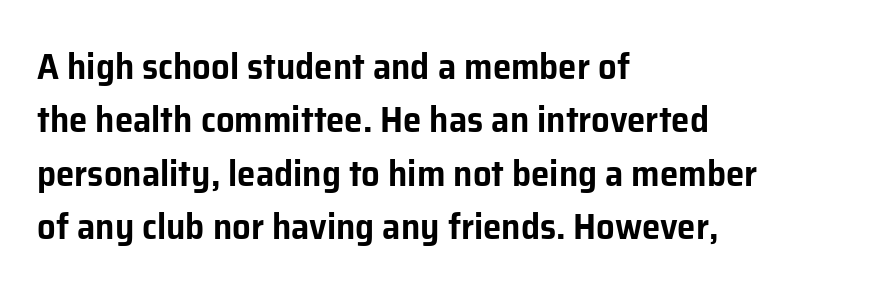
{"serif": "no", "italic": "no", "width": "normal", "stroke_contrast": "low", "x_height": "medium", "monospaced": "no", "underline": "no", "align": "left", "line_spacing": "normal", "line_spacing_ratio": 1.44, "letter_spacing": "normal", "letter_spacing_em": 0.0, "glyph_px": 37}
